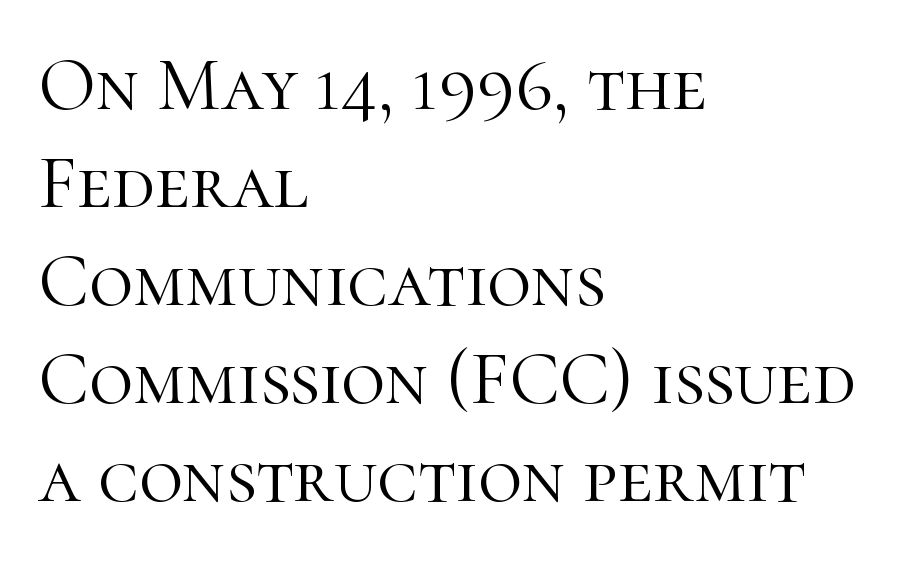
Q: Is the text bold? A: No.
Q: Is the text italic (slanted)? A: No, it is upright.
Q: Is the typeface a serif or a sans-serif typeface? A: Serif.
Q: Is the text underlined? A: No.
Q: How is the paragraph aligned? A: Left-aligned.
Q: Is the spacing between letters normal or unusually wide? A: Normal.
Q: Is the spacing between lines tight, normal or loose? A: Normal.
Q: Width (condensed, normal, or wide)? A: Normal.
Q: Stroke contrast? A: High.
Q: x-height? A: Medium.
Q: Monospaced? A: No.
